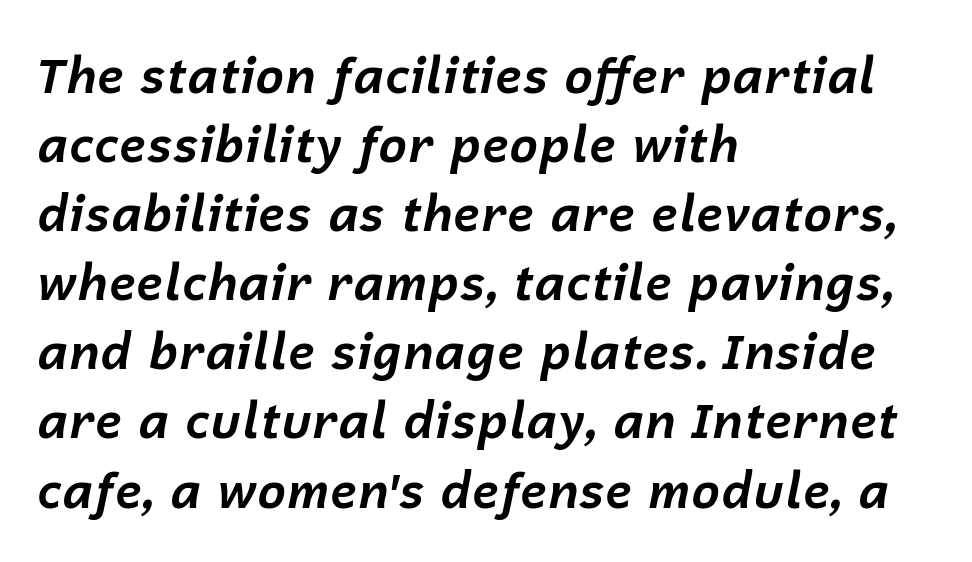
Q: Is the text bold? A: Yes.
Q: Is the text italic (slanted)? A: Yes, it leans right by about 12 degrees.
Q: Is the text underlined? A: No.
Q: How is the paragraph aligned? A: Left-aligned.
Q: Is the spacing between letters normal or unusually wide? A: Normal.
Q: Is the spacing between lines tight, normal or loose? A: Normal.
Q: Width (condensed, normal, or wide)? A: Normal.
Q: Stroke contrast? A: Low.
Q: x-height? A: Medium.
Q: Monospaced? A: No.
